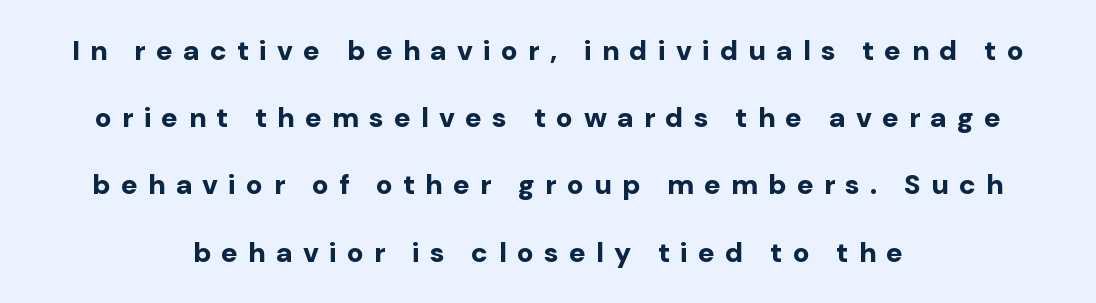
The image shows 28 px bold sans-serif type, upright; set centered, loose line spacing (2.4x), unusually wide letter spacing (+0.36 em), not underlined; low stroke contrast and a medium x-height.
